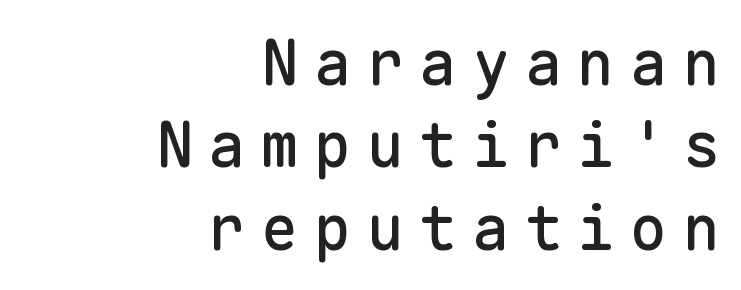
The image shows 62 px sans-serif type, upright, monospaced; set right-aligned, normal line spacing (1.33x), unusually wide letter spacing (+0.25 em), not underlined; low stroke contrast and a medium x-height.
